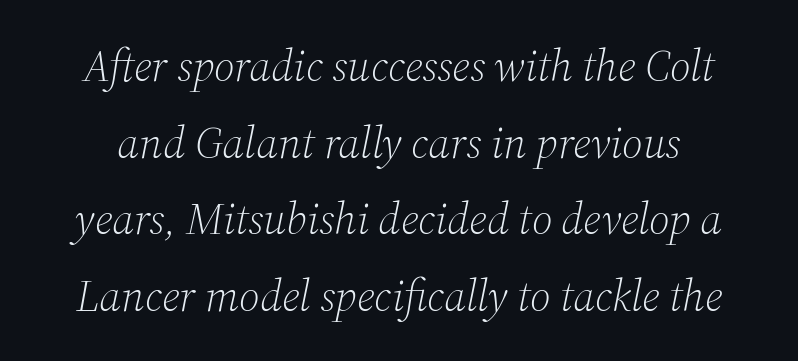
Q: Is the text bold? A: No.
Q: Is the text italic (slanted)? A: Yes, it leans right by about 12 degrees.
Q: Is the typeface a serif or a sans-serif typeface? A: Serif.
Q: Is the text underlined? A: No.
Q: Is the spacing between letters normal or unusually wide? A: Normal.
Q: Width (condensed, normal, or wide)? A: Normal.
Q: Stroke contrast? A: Medium.
Q: x-height? A: Medium.
Q: Monospaced? A: No.
